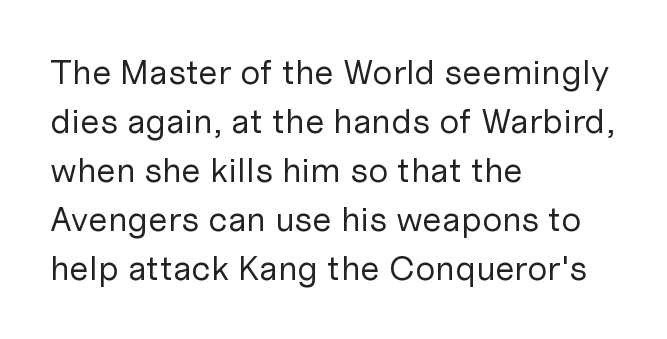
The text was rendered using a sans face with plain stroke endings. Words appear dense and cohesive because spacing is normal. This sample has the flowing, uneven cadence of proportional lettering. Every character sits straight up, as roman type does.
